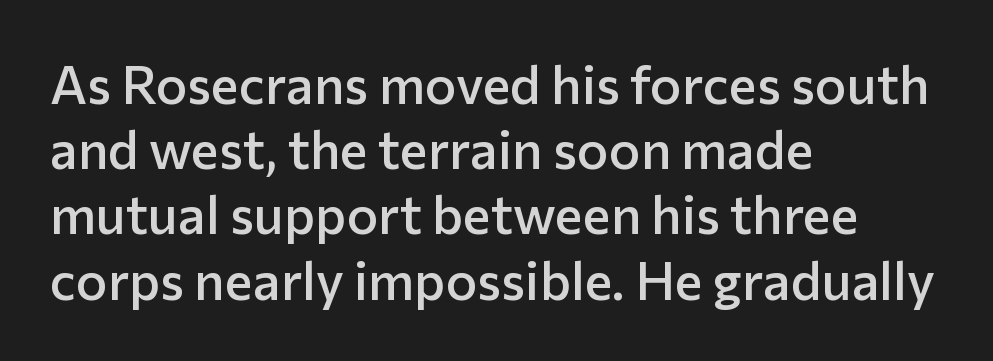
The image shows 53 px semibold sans-serif type, upright; set left-aligned, line spacing 1.23x, normal letter spacing, not underlined; low stroke contrast and a medium x-height.
